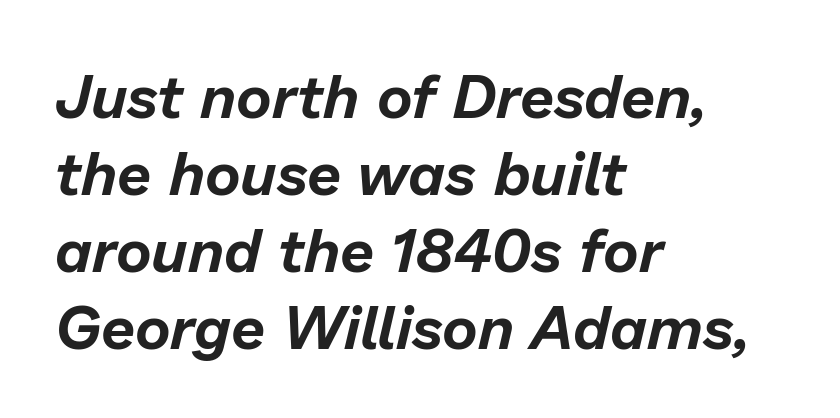
Yep, that's italic — everything's leaning. Words float on clear page, feet unadorned. Leading: standard. In CSS terms this would be text-align: left. Characters follow at the spacing the type designer built in.
